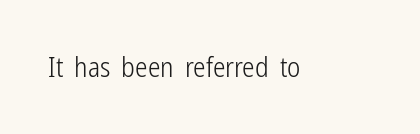
Note: no serifs on the glyphs. You can tell it's not italic because the verticals are truly vertical. On a weight scale, this lands at 450 or below. Rule under the text: the space is simply empty. Is this a fixed-width face? No — the glyphs have proportional, varying widths.
